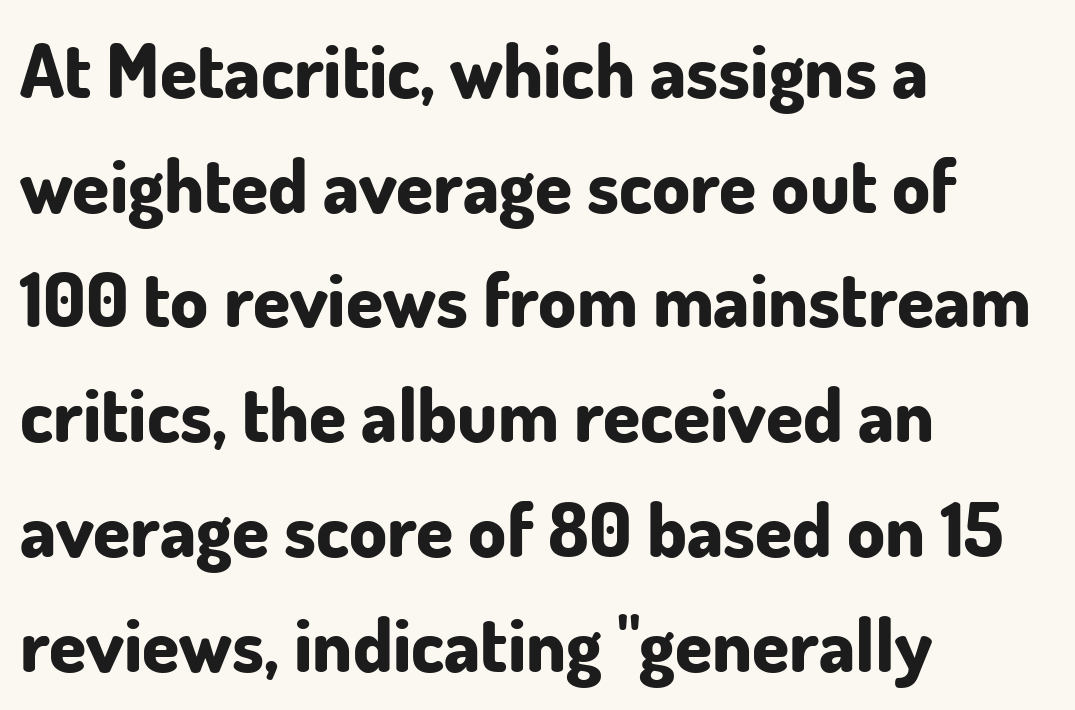
The image shows 75 px bold sans-serif type, upright; set left-aligned, normal line spacing (1.53x), normal letter spacing, not underlined; low stroke contrast and a small x-height.
